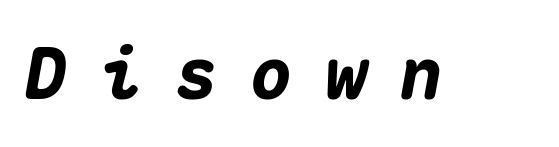
{"italic": "yes", "lean": "right", "slant_degrees": 10, "bold": "yes", "weight": "heavy", "width": "normal", "stroke_contrast": "medium", "x_height": "medium", "monospaced": "yes", "underline": "no", "letter_spacing": "wide", "letter_spacing_em": 0.46, "glyph_px": 71}
